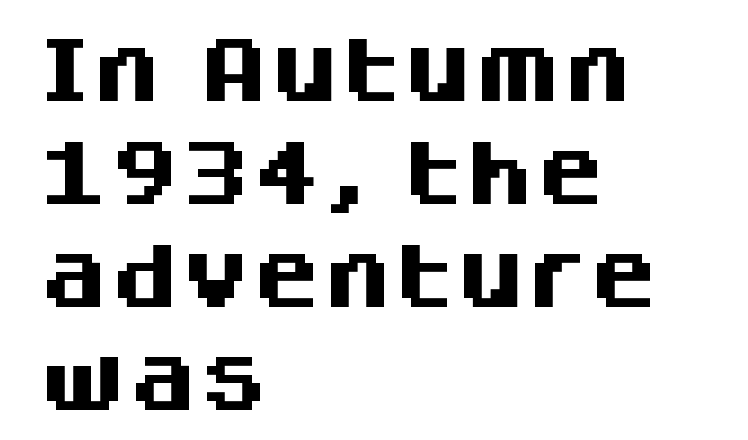
In terms of letterform style, serifs are entirely absent. Each word holds together tightly as a unit, with standard inter-letter gaps. Each line starts at the same left margin while the right side varies. A typesetter would call this proportional, since set widths differ per character. Nobody drew a line under any word here.
